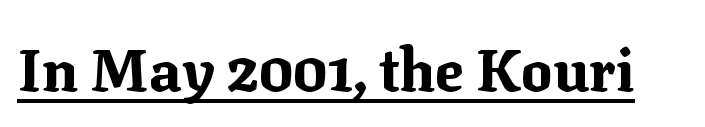
The image shows 59 px bold serif type, upright; set normal letter spacing, underlined; medium stroke contrast and a medium x-height.
